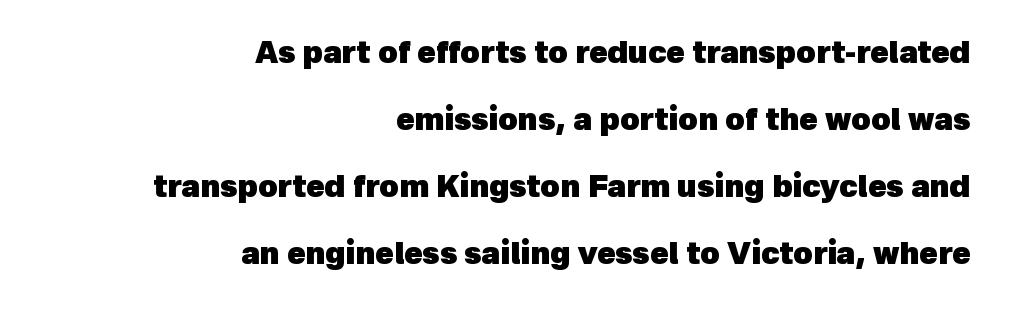
{"serif": "no", "bold": "yes", "weight": "heavy", "width": "normal", "x_height": "medium", "monospaced": "no", "underline": "no", "align": "right", "line_spacing": "loose", "line_spacing_ratio": 2.23, "letter_spacing": "normal", "letter_spacing_em": 0.0, "glyph_px": 30}
